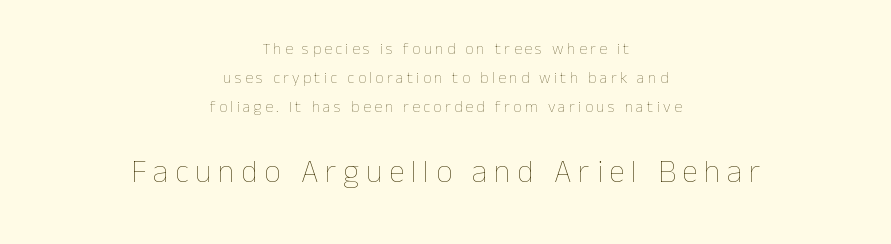
The image shows 32 px thin type, upright; set centered, line spacing 1.81x, unusually wide letter spacing (+0.21 em), not underlined; the second (bottom) block is 2.0x larger; low stroke contrast and a medium x-height.
